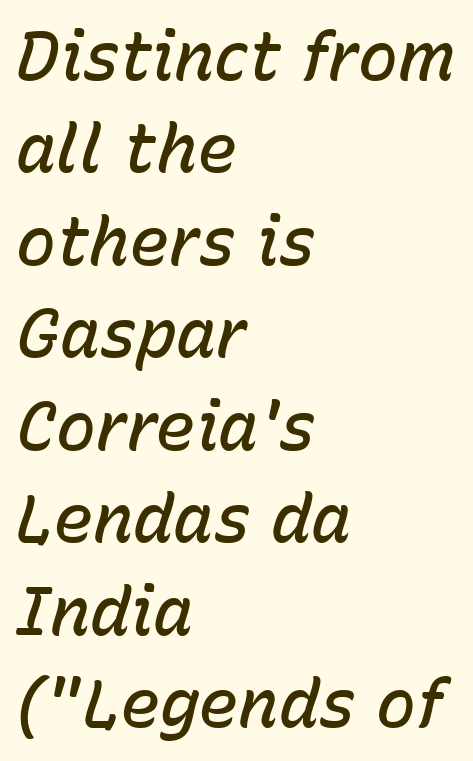
Q: Is the text bold? A: Semi-bold.
Q: Is the text italic (slanted)? A: Yes, it leans right by about 15 degrees.
Q: Is the text underlined? A: No.
Q: How is the paragraph aligned? A: Left-aligned.
Q: Is the spacing between letters normal or unusually wide? A: Normal.
Q: Is the spacing between lines tight, normal or loose? A: Normal.
Q: Width (condensed, normal, or wide)? A: Normal.
Q: Stroke contrast? A: Low.
Q: x-height? A: Medium.
Q: Monospaced? A: No.
